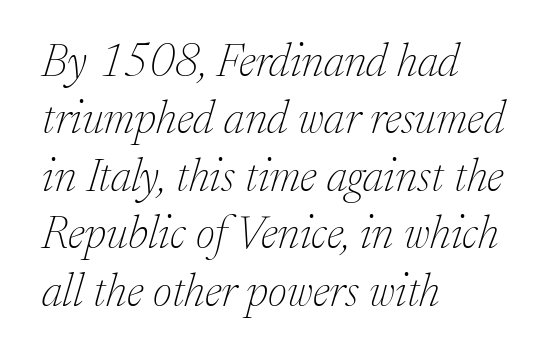
The rendering applies a slant to the glyphs. Weight class: somewhere from thin through regular. Successive baselines arrive at the customary interval. This sample has the flowing, uneven cadence of proportional lettering. Serifs: yes, visible at the terminals of the letterforms. Tracking here is standard; glyphs follow each other at the usual distance.
